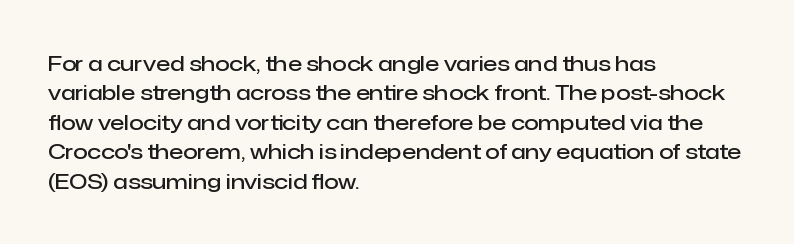
The image shows 21 px text type, upright; set left-aligned, normal line spacing (1.4x), normal letter spacing, not underlined.
